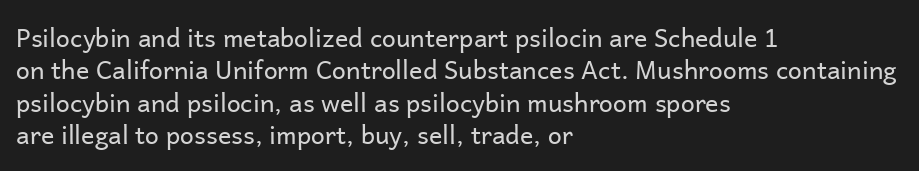
The words here are not underlined. Whoever set this chose a conventional vertical rhythm. Honestly, the letter spacing is just normal — you wouldn't notice it. Tall strokes in this sample are plumb rather than angled. Compared with a centered layout, this one pins lines to the left instead. The weight tops out at a normal text grade.
